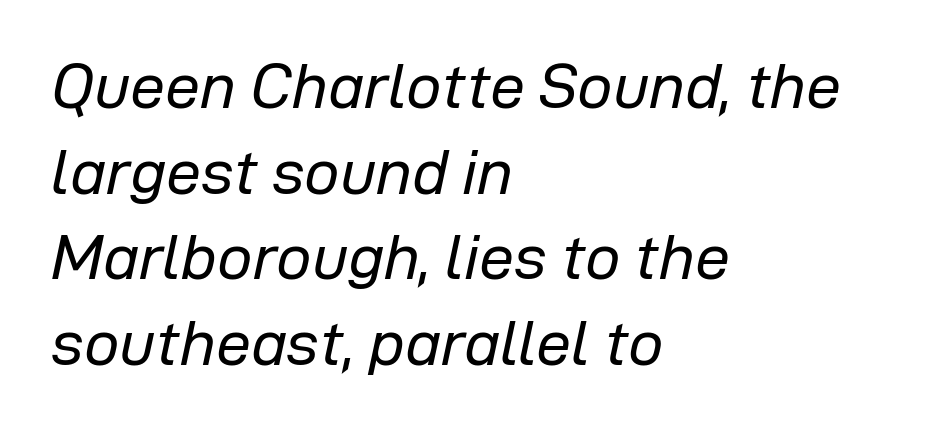
Teacher's note: observe the even left margin — that is flush-left alignment. The designer left line spacing at the default. Clear beneath every line of the passage. The rendering uses natural spacing where letterforms have individual widths. The passage shown leans; its letterforms are oblique. How are the letters spaced? Ordinarily, with no added tracking.
